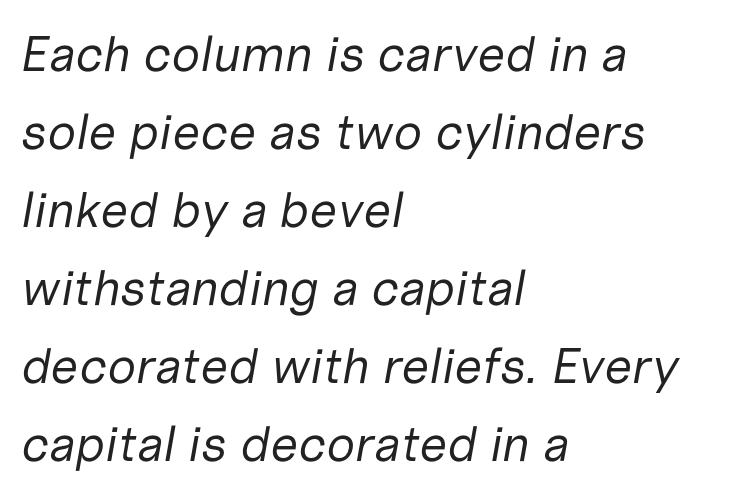
Unbolded letterforms with no extra heft. The rendering keeps characters at their native spacing. The passage shown is typed in a proportional face where columns would drift. The rows are spaced the way most documents space them. Posture: slanted.
